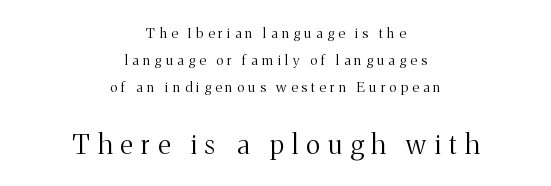
Q: Is the text bold? A: No.
Q: Is the text italic (slanted)? A: No, it is upright.
Q: Is the text underlined? A: No.
Q: How is the paragraph aligned? A: Centered.
Q: Is the spacing between letters normal or unusually wide? A: Unusually wide.
Q: Is the spacing between lines tight, normal or loose? A: Loose.
Q: Which block of text is set in a larger size, the first (top) or the second (bottom)? A: The second (bottom) one.
